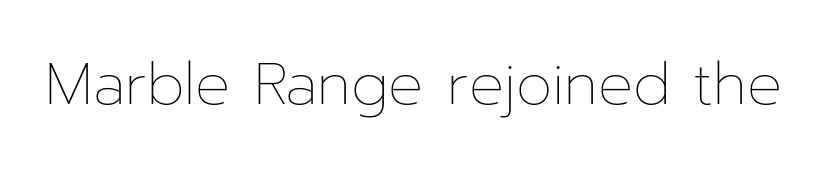
Q: Is the text bold? A: No.
Q: Is the text italic (slanted)? A: No, it is upright.
Q: Is the text underlined? A: No.
Q: Is the spacing between letters normal or unusually wide? A: Normal.
Q: Width (condensed, normal, or wide)? A: Normal.
Q: Stroke contrast? A: Low.
Q: x-height? A: Medium.
Q: Monospaced? A: No.
